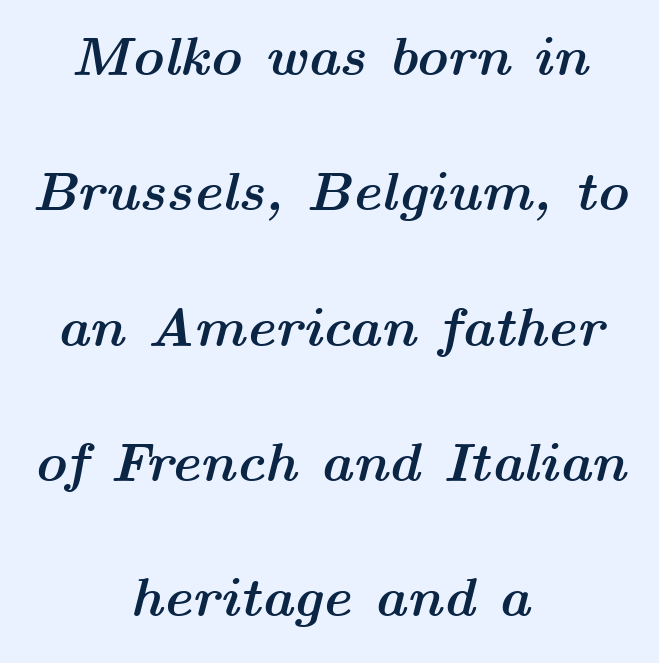
Spacing verdict: proportional, widths tailored to each character. Beneath every word, the page is bare. I'd describe the lettering as bold — thick and assertive. The space between consecutive lines is lavish. Both edges are ragged and mirror each other, which tells us the setting is centered.
